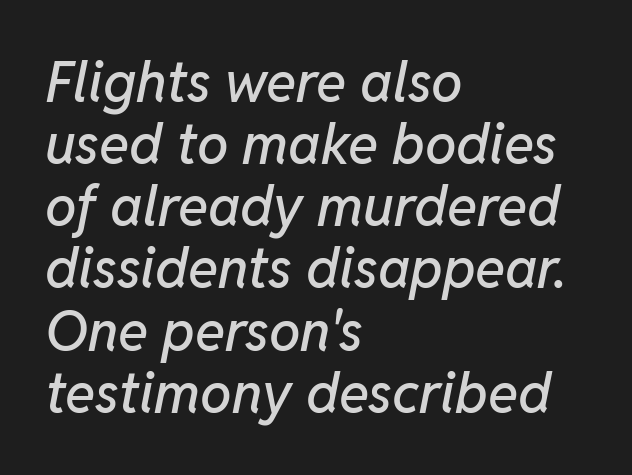
The letters advance in unequal steps, a hallmark of proportional type. Summary of vertical rhythm: compact, with narrow interline spacing. The axis of the letterforms is tilted away from vertical. The specimen omits any rule beneath the text block's lines.
